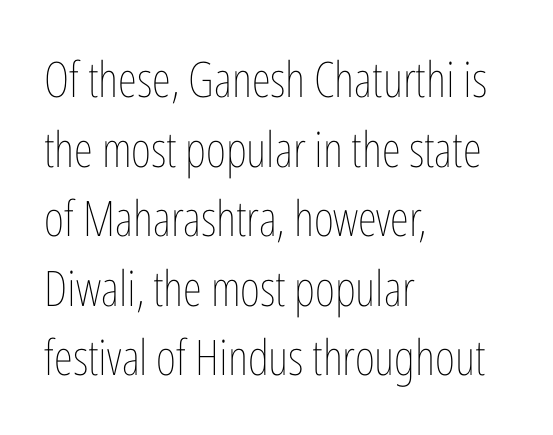
The image shows 49 px thin, condensed type, upright; set left-aligned, normal line spacing (1.42x), normal letter spacing, not underlined; low stroke contrast and a medium x-height.
